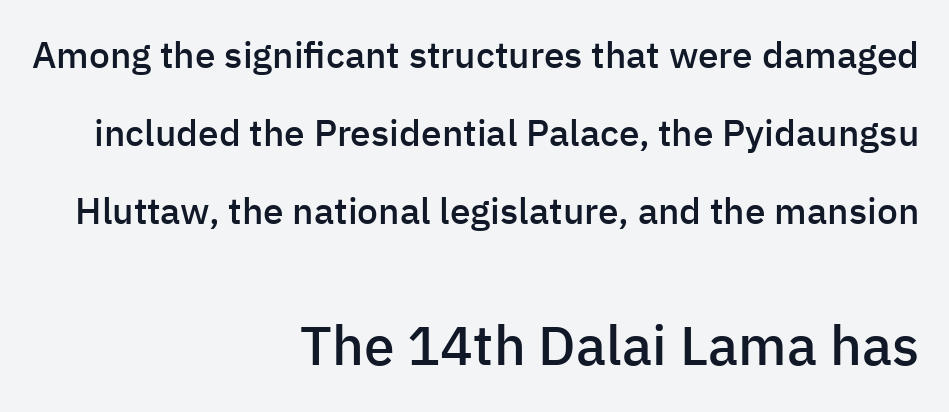
Q: Is the text bold? A: Semi-bold.
Q: Is the text italic (slanted)? A: No, it is upright.
Q: Is the typeface a serif or a sans-serif typeface? A: Sans-serif.
Q: Is the text underlined? A: No.
Q: How is the paragraph aligned? A: Right-aligned.
Q: Is the spacing between letters normal or unusually wide? A: Normal.
Q: Is the spacing between lines tight, normal or loose? A: Loose.
Q: Which block of text is set in a larger size, the first (top) or the second (bottom)? A: The second (bottom) one.
Q: Width (condensed, normal, or wide)? A: Normal.
Q: Stroke contrast? A: Low.
Q: x-height? A: Medium.
Q: Monospaced? A: No.
